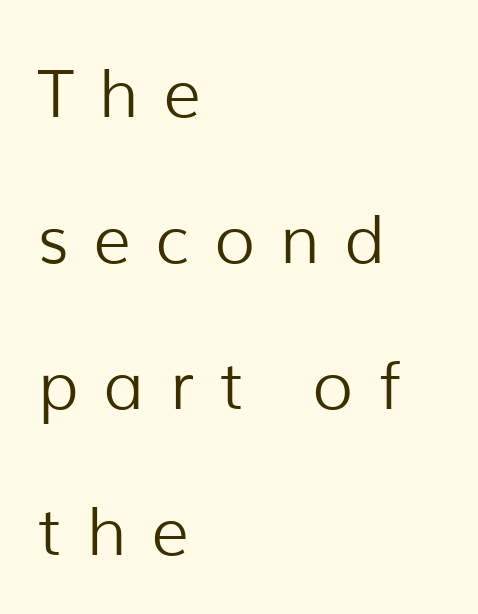
Does the copy run flush right? No — it runs flush left. When letters stand straight like this, we call the style roman or upright. Weight: regular or lighter. The font family rendered here belongs to the sans-serif group. The foot of each line stays bare and open.
